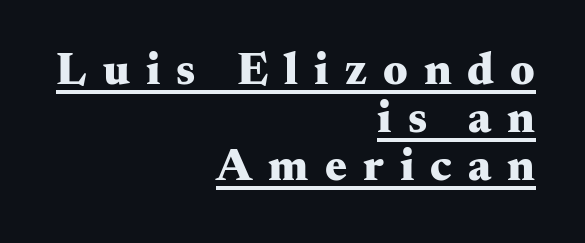
Varying glyph widths throughout — classic text-font behaviour. Students, this is bold: see how much ink each stroke carries. This rendering widens character spacing well past its baseline value. Posture: vertical.
